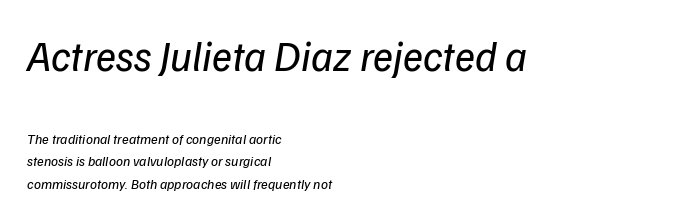
This sample uses a sans-serif face. This layout puts the oversized block above and the modest block below. The rows are spaced the way most documents space them. Heaviness? Minimal to ordinary, like unemphasized prose. Looks like regular typesetting: each glyph gets only the width it needs. Standard letterfit; no display-style spreading of the glyphs.
